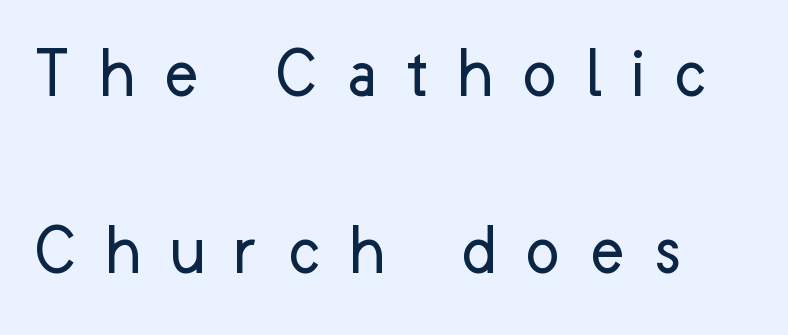
Q: Is the text bold? A: No.
Q: Is the text italic (slanted)? A: No, it is upright.
Q: Is the typeface a serif or a sans-serif typeface? A: Sans-serif.
Q: Is the text underlined? A: No.
Q: How is the paragraph aligned? A: Left-aligned.
Q: Is the spacing between letters normal or unusually wide? A: Unusually wide.
Q: Is the spacing between lines tight, normal or loose? A: Loose.
Q: Width (condensed, normal, or wide)? A: Normal.
Q: Stroke contrast? A: Low.
Q: x-height? A: Medium.
Q: Monospaced? A: No.
